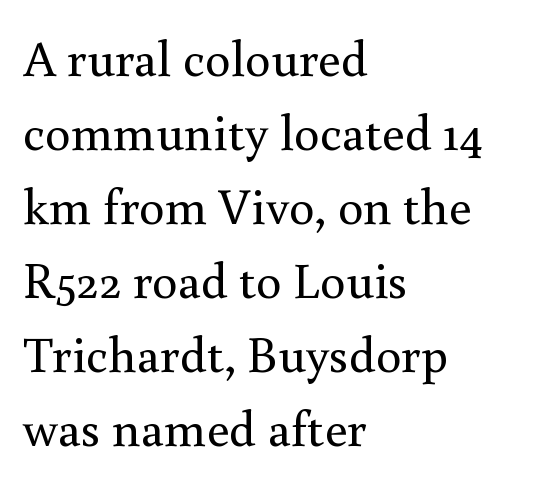
The lines in this sample share a left origin and differ only in where they stop. Stem width sits at or under what a default text font uses. A bare baseline throughout the passage. Glyph-to-glyph distance matches everyday printed text. Spacing verdict: proportional, widths tailored to each character.
